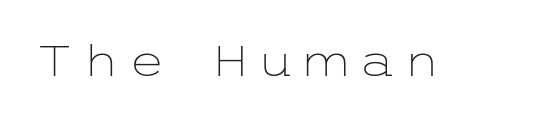
{"serif": "no", "italic": "no", "bold": "no", "weight": "light", "width": "wide", "stroke_contrast": "low", "x_height": "medium", "underline": "no", "glyph_px": 43}
